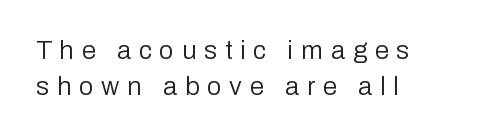
The image shows 26 px text type, upright; set left-aligned, normal line spacing (1.4x), unusually wide letter spacing (+0.3 em), not underlined.
